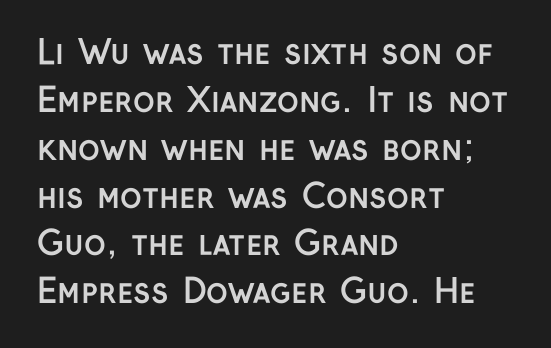
The image shows 33 px semibold sans-serif type, upright; set left-aligned, normal line spacing (1.45x), normal letter spacing, not underlined; low stroke contrast and a medium x-height.
